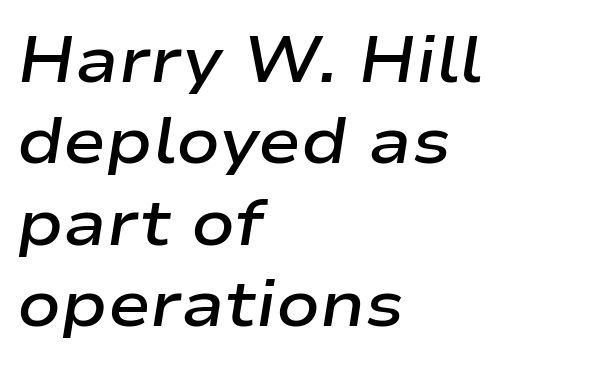
{"italic": "yes", "lean": "right", "slant_degrees": 9, "bold": "semi", "weight": "semibold", "width": "wide", "stroke_contrast": "low", "x_height": "medium", "monospaced": "no", "underline": "no", "align": "left", "line_spacing": "normal", "line_spacing_ratio": 1.27, "letter_spacing": "normal", "letter_spacing_em": 0.0, "glyph_px": 64}
